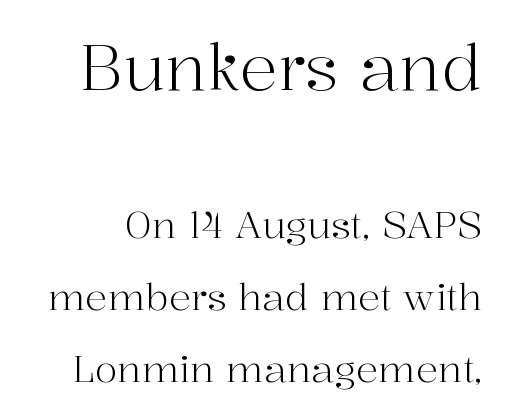
{"serif": "yes", "italic": "no", "bold": "no", "weight": "light", "width": "normal", "stroke_contrast": "high", "x_height": "medium", "monospaced": "no", "underline": "no", "line_spacing": "loose", "line_spacing_ratio": 1.95, "letter_spacing": "normal", "letter_spacing_em": 0.0, "larger_block": "first", "size_ratio": 1.73, "glyph_px": 64}
